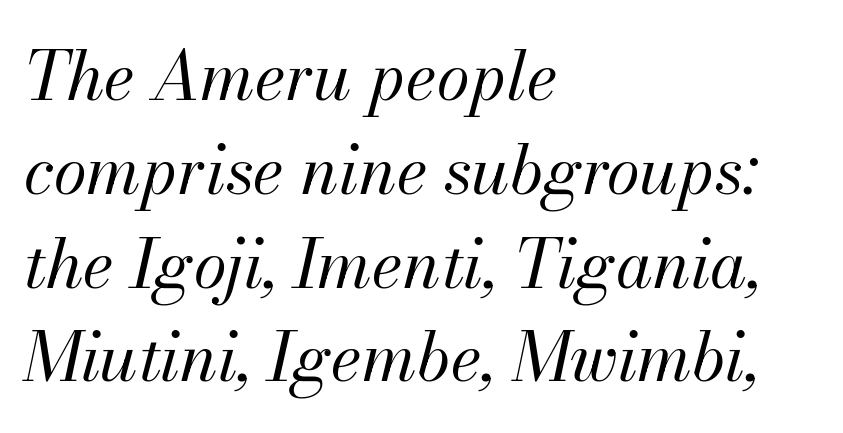
The image shows 67 px regular-weight type, italic (leaning right); set left-aligned, normal line spacing (1.4x), normal letter spacing, not underlined; medium stroke contrast and a small x-height.
